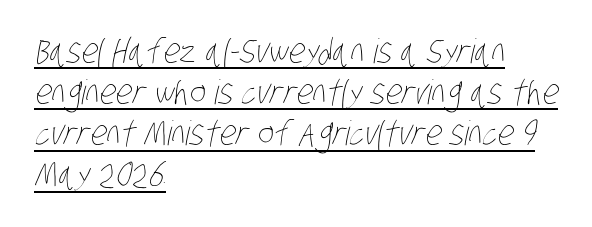
{"bold": "no", "weight": "thin", "width": "condensed", "stroke_contrast": "low", "x_height": "large", "monospaced": "no", "underline": "yes", "align": "left", "line_spacing_ratio": 1.21, "letter_spacing": "normal", "letter_spacing_em": 0.0, "glyph_px": 34}
